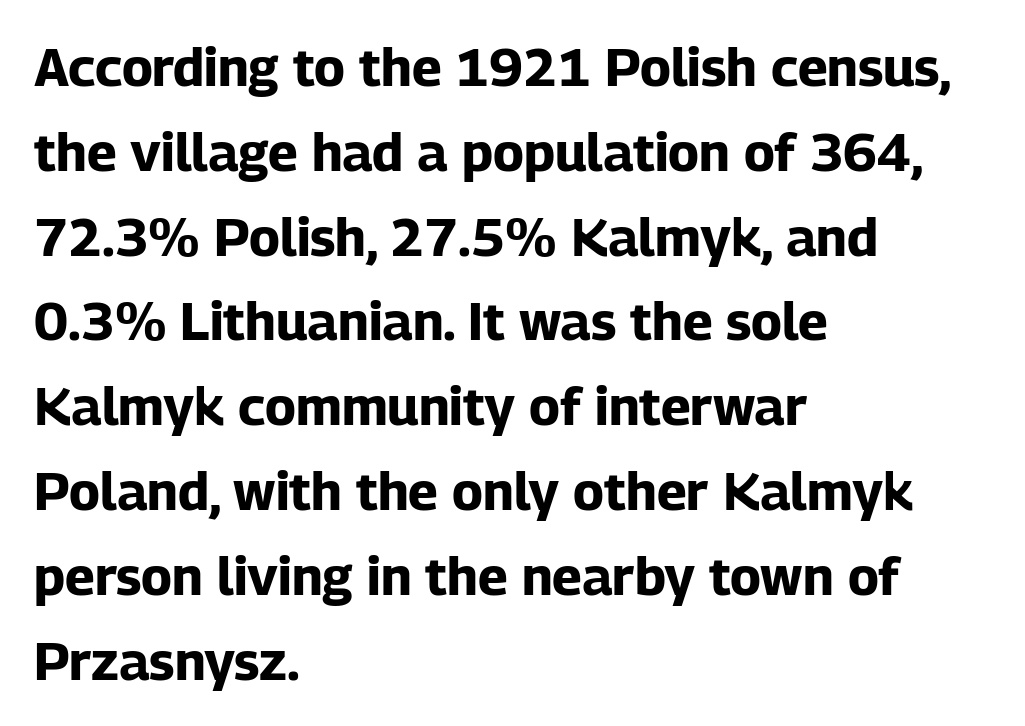
{"serif": "no", "italic": "no", "bold": "yes", "weight": "bold", "width": "normal", "stroke_contrast": "low", "x_height": "medium", "monospaced": "no", "underline": "no", "align": "left", "line_spacing": "normal", "line_spacing_ratio": 1.6, "letter_spacing": "normal", "letter_spacing_em": 0.0, "glyph_px": 53}
